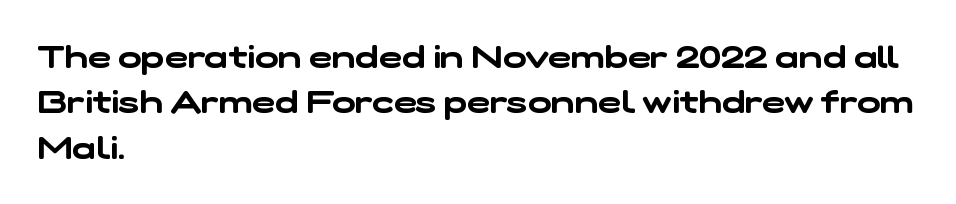
Q: Is the typeface a serif or a sans-serif typeface? A: Sans-serif.
Q: Is the text underlined? A: No.
Q: How is the paragraph aligned? A: Left-aligned.
Q: Is the spacing between letters normal or unusually wide? A: Normal.
Q: Is the spacing between lines tight, normal or loose? A: Normal.
Q: Width (condensed, normal, or wide)? A: Wide.
Q: Stroke contrast? A: Low.
Q: x-height? A: Medium.
Q: Monospaced? A: No.
